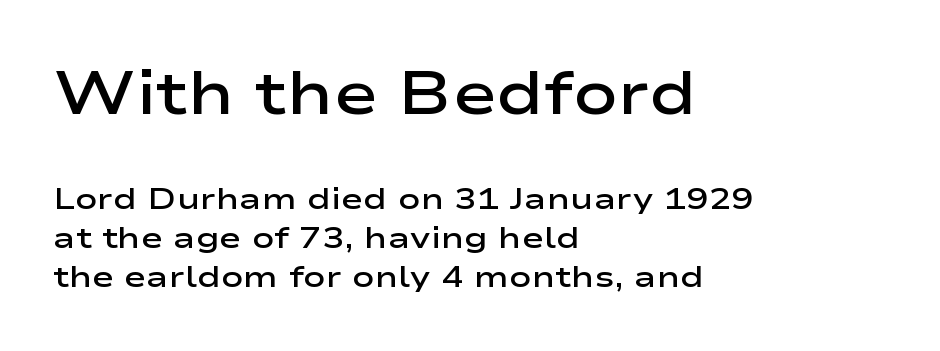
The image shows 60 px semibold, wide sans-serif type, upright; set left-aligned, normal line spacing (1.29x), normal letter spacing, not underlined; the first (top) block is 2.0x larger; low stroke contrast and a medium x-height.
